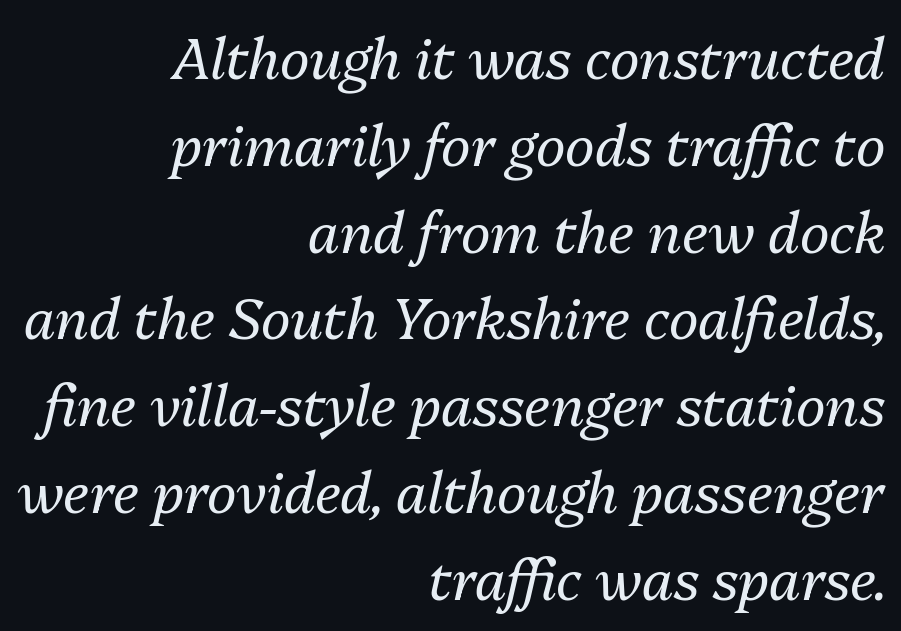
The letters advance in unequal steps, a hallmark of proportional type. These lines keep a tight, regular rhythm from letter to letter. Regular leading. Nobody drew a line under any word here.
